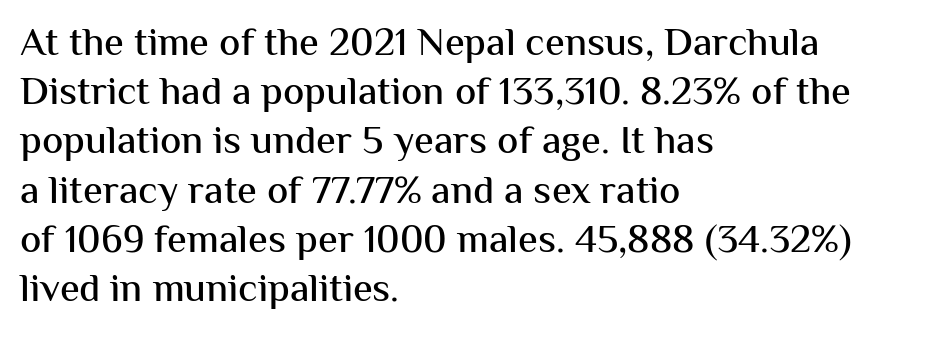
{"serif": "no", "italic": "no", "width": "normal", "stroke_contrast": "medium", "x_height": "medium", "monospaced": "no", "underline": "no", "align": "left", "line_spacing_ratio": 1.23, "letter_spacing": "normal", "letter_spacing_em": 0.0, "glyph_px": 40}
